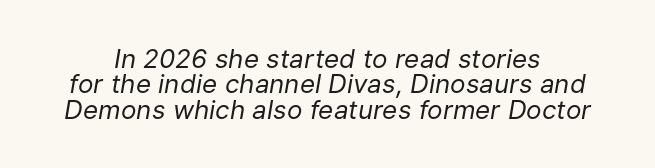
The image shows 26 px text type, italic (leaning right); set tight line spacing (0.98x), normal letter spacing, not underlined.
